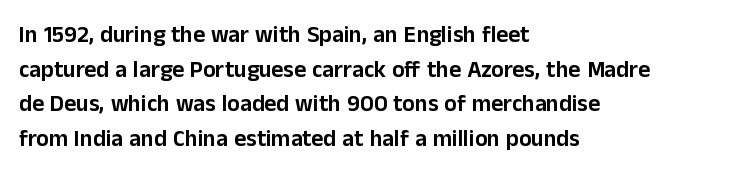
Students, observe: this is what conventionally led text looks like. Has an underline been added? It has not. Words appear dense and cohesive because spacing is normal. If you drew a ruler down the left edge, every line would touch it.
